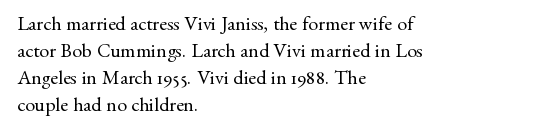
Q: Is the text bold? A: No.
Q: Is the text italic (slanted)? A: No, it is upright.
Q: Is the text underlined? A: No.
Q: How is the paragraph aligned? A: Left-aligned.
Q: Is the spacing between letters normal or unusually wide? A: Normal.
Q: Is the spacing between lines tight, normal or loose? A: Normal.
